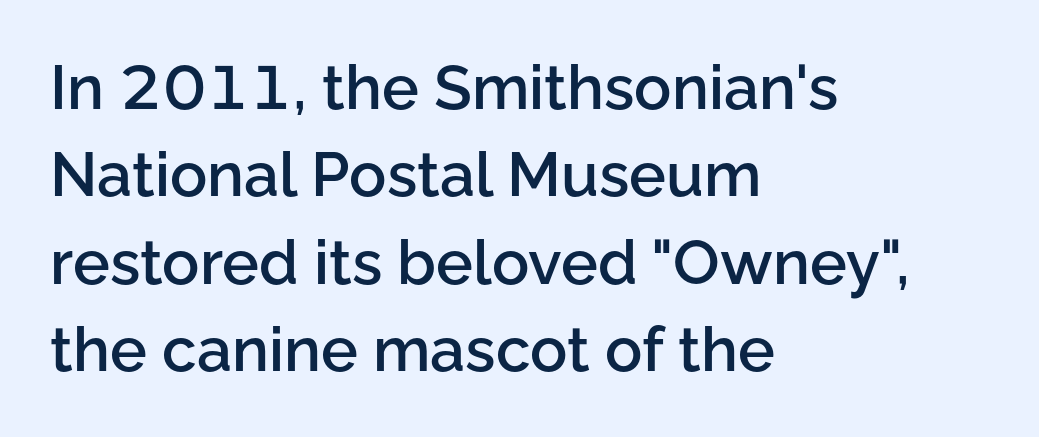
Q: Is the text bold? A: Semi-bold.
Q: Is the text italic (slanted)? A: No, it is upright.
Q: Is the typeface a serif or a sans-serif typeface? A: Sans-serif.
Q: Is the text underlined? A: No.
Q: How is the paragraph aligned? A: Left-aligned.
Q: Is the spacing between letters normal or unusually wide? A: Normal.
Q: Is the spacing between lines tight, normal or loose? A: Normal.
Q: Width (condensed, normal, or wide)? A: Normal.
Q: Stroke contrast? A: Low.
Q: x-height? A: Medium.
Q: Monospaced? A: No.
